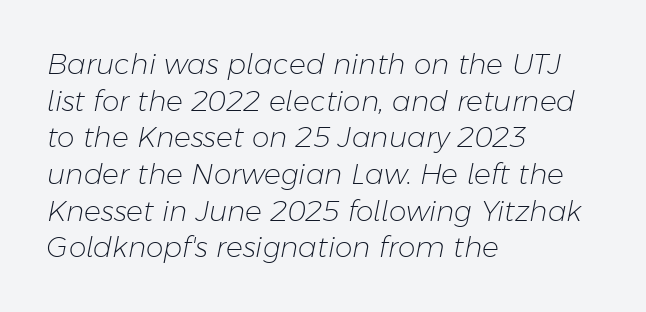
The image shows 28 px light type, italic (leaning right); set left-aligned, normal line spacing (1.31x), normal letter spacing, not underlined; low stroke contrast and a medium x-height.
